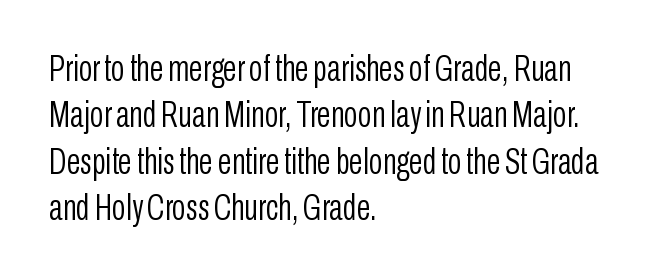
The image shows 36 px light, condensed sans-serif type, upright; set left-aligned, normal line spacing (1.29x), normal letter spacing, not underlined; low stroke contrast and a medium x-height.
